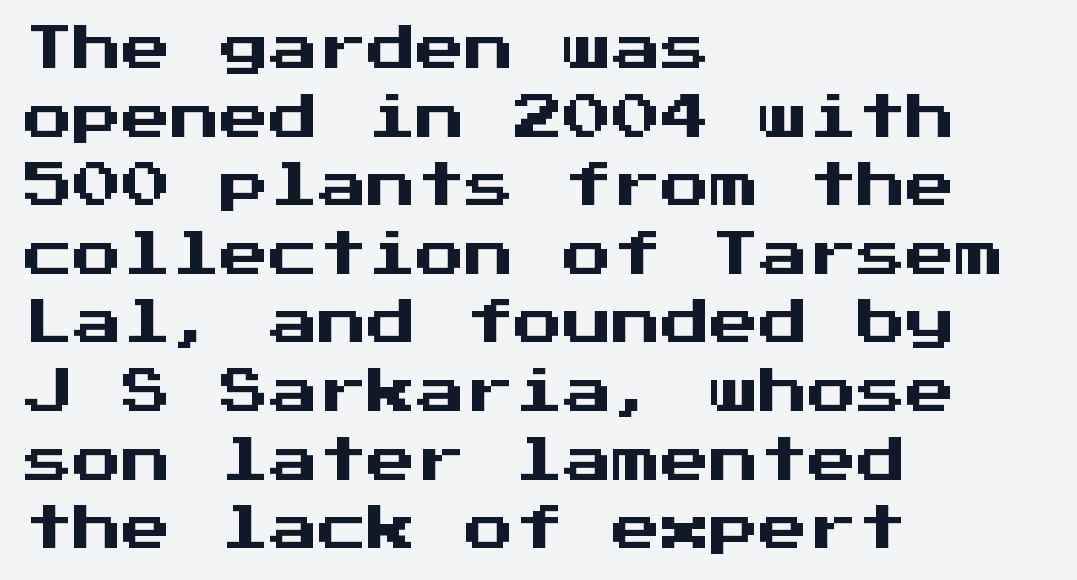
Q: Is the text italic (slanted)? A: No, it is upright.
Q: Is the typeface a serif or a sans-serif typeface? A: Sans-serif.
Q: Is the text underlined? A: No.
Q: How is the paragraph aligned? A: Left-aligned.
Q: Is the spacing between letters normal or unusually wide? A: Normal.
Q: Is the spacing between lines tight, normal or loose? A: Normal.
Q: Width (condensed, normal, or wide)? A: Normal.
Q: Stroke contrast? A: Medium.
Q: x-height? A: Medium.
Q: Monospaced? A: Yes.
